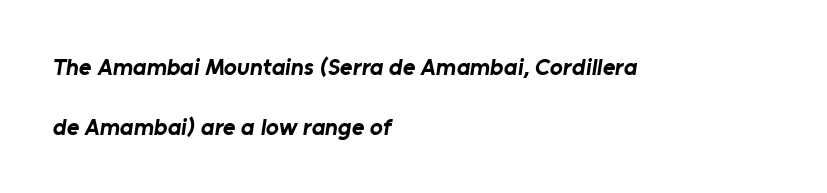
Q: Is the text bold? A: Yes.
Q: Is the text underlined? A: No.
Q: How is the paragraph aligned? A: Left-aligned.
Q: Is the spacing between letters normal or unusually wide? A: Normal.
Q: Is the spacing between lines tight, normal or loose? A: Loose.
